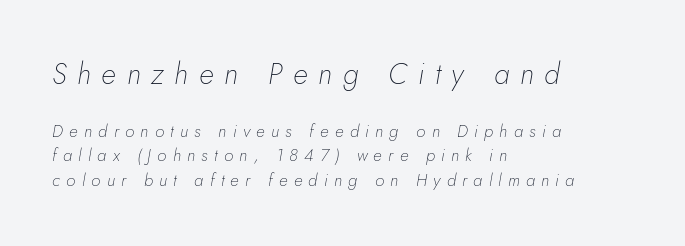
Casual observation: everything's shoved over to the left. If you drew a line through each stem, it would be angled. Between these two stacked blocks, the higher one wins on size. The space between consecutive lines is moderate. The rendering inserts visible extra space after every character.
